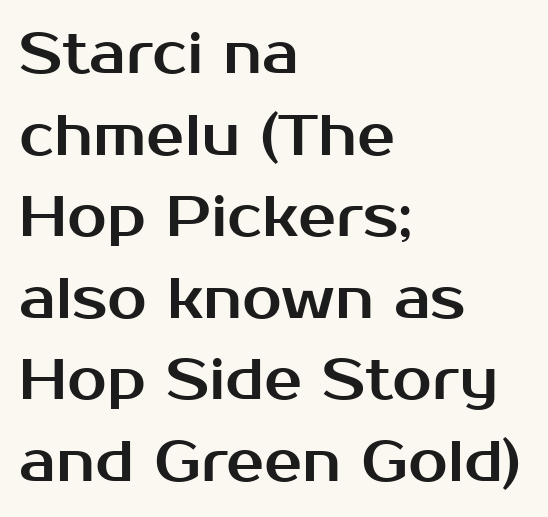
{"serif": "no", "italic": "no", "width": "normal", "stroke_contrast": "medium", "x_height": "medium", "monospaced": "no", "underline": "no", "align": "left", "line_spacing": "normal", "line_spacing_ratio": 1.43, "letter_spacing": "normal", "letter_spacing_em": 0.0, "glyph_px": 57}
